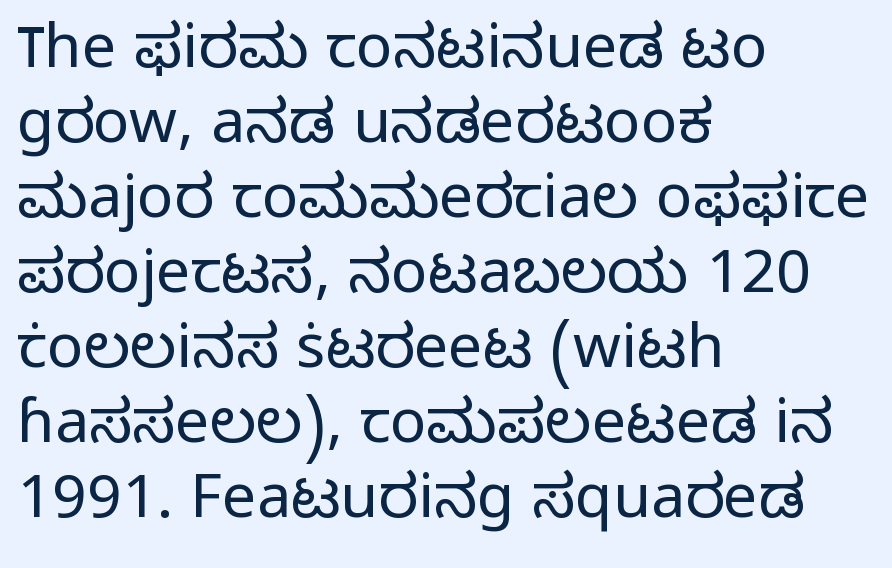
The image shows 61 px light sans-serif type, upright; set left-aligned, line spacing 1.23x, normal letter spacing, not underlined; low stroke contrast and a medium x-height.
